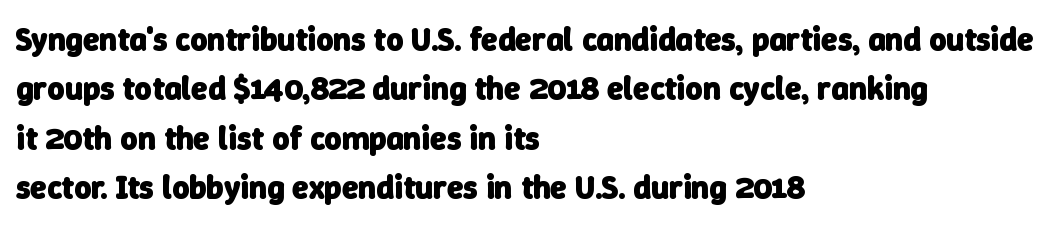
The image shows 33 px heavy sans-serif type; set left-aligned, normal line spacing (1.5x), normal letter spacing, not underlined; low stroke contrast and a medium x-height.
